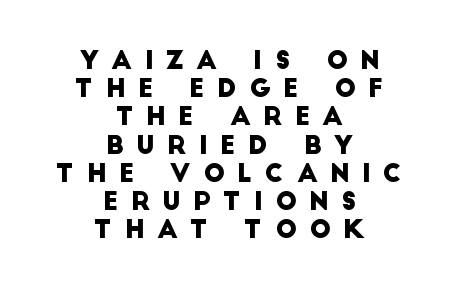
The image shows 25 px text type; set centered, tight line spacing (1.13x), unusually wide letter spacing (+0.5 em), not underlined.
